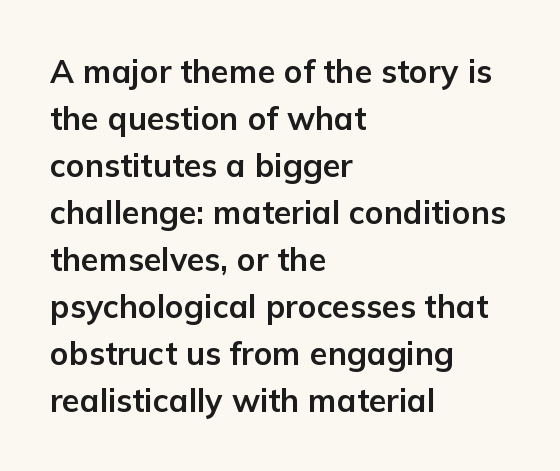
Q: Is the text bold? A: Yes.
Q: Is the text italic (slanted)? A: No, it is upright.
Q: Is the typeface a serif or a sans-serif typeface? A: Sans-serif.
Q: Is the text underlined? A: No.
Q: How is the paragraph aligned? A: Left-aligned.
Q: Is the spacing between letters normal or unusually wide? A: Normal.
Q: Is the spacing between lines tight, normal or loose? A: Normal.
Q: Width (condensed, normal, or wide)? A: Normal.
Q: Stroke contrast? A: Low.
Q: x-height? A: Medium.
Q: Monospaced? A: No.
